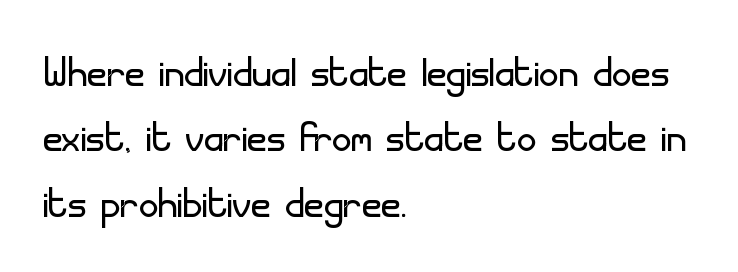
Q: Is the text bold? A: No.
Q: Is the text italic (slanted)? A: No, it is upright.
Q: Is the typeface a serif or a sans-serif typeface? A: Sans-serif.
Q: Is the text underlined? A: No.
Q: How is the paragraph aligned? A: Left-aligned.
Q: Is the spacing between letters normal or unusually wide? A: Normal.
Q: Width (condensed, normal, or wide)? A: Normal.
Q: Stroke contrast? A: Low.
Q: x-height? A: Small.
Q: Monospaced? A: No.
